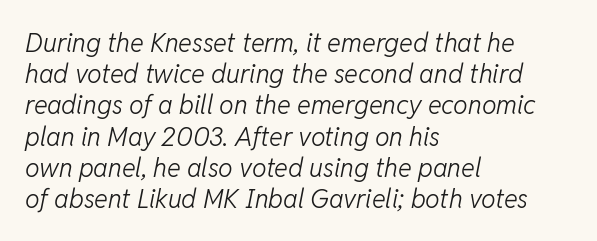
A classic flush-left, rag-right setting is used for this passage. Is the type slanted? Yes — the strokes lean at a clear angle. Stem width sits at or under what a default text font uses. Only glyphs here, with clear space below each row.
